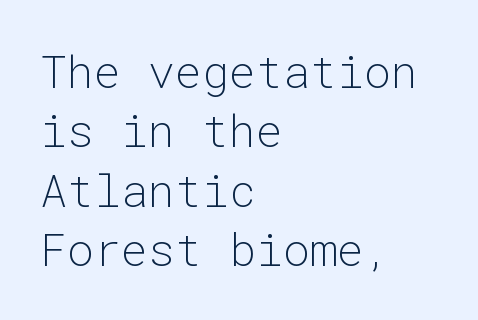
Regular leading. Typographically, this falls in the sans-serif category. Weight: regular or lighter. Every character here occupies the same horizontal width, giving the sample a typewriter-like rhythm. The string is rendered with underlining switched off.
